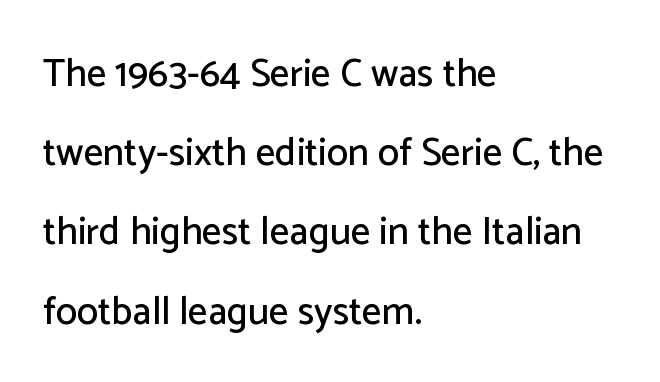
{"serif": "no", "italic": "no", "width": "normal", "stroke_contrast": "low", "x_height": "medium", "monospaced": "no", "underline": "no", "align": "left", "line_spacing": "loose", "line_spacing_ratio": 2.03, "letter_spacing": "normal", "letter_spacing_em": 0.0, "glyph_px": 39}
